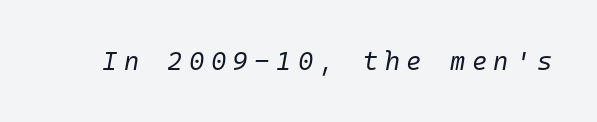
Q: Is the text bold? A: No.
Q: Is the text italic (slanted)? A: Yes, it leans right by about 10 degrees.
Q: Is the text underlined? A: No.
Q: Is the spacing between letters normal or unusually wide? A: Unusually wide.
